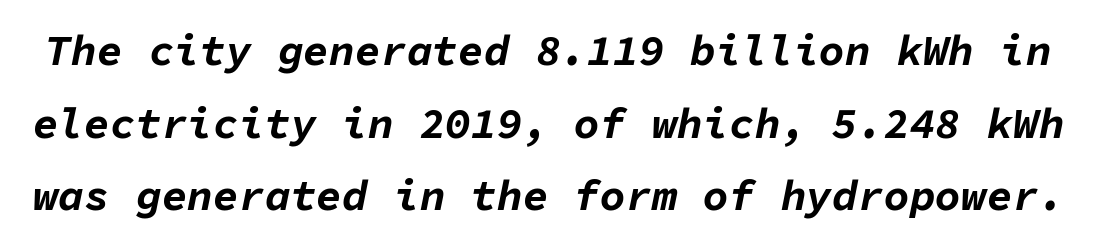
{"italic": "yes", "lean": "right", "slant_degrees": 11, "bold": "yes", "weight": "bold", "width": "normal", "stroke_contrast": "low", "x_height": "medium", "monospaced": "yes", "underline": "no", "line_spacing": "normal", "line_spacing_ratio": 1.69, "letter_spacing": "normal", "letter_spacing_em": 0.0, "glyph_px": 43}
